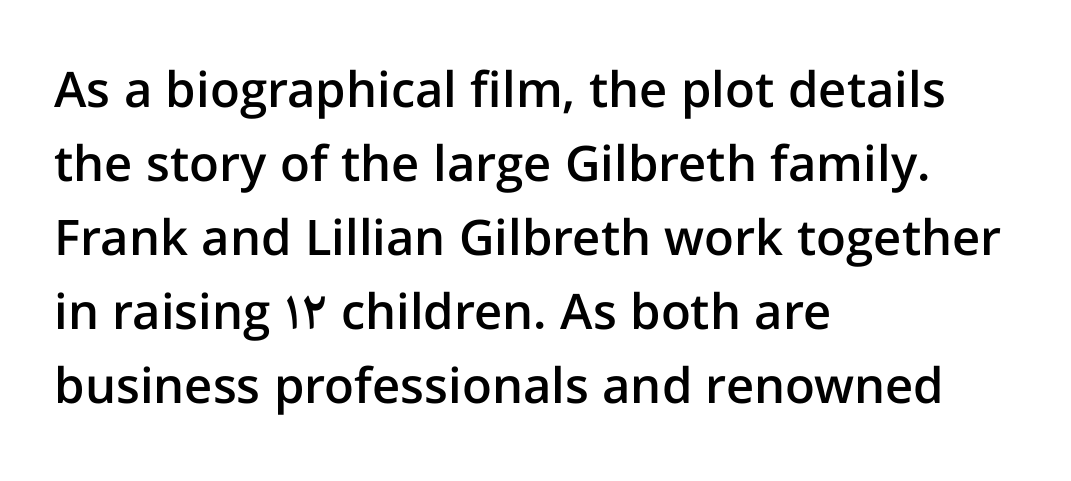
{"serif": "no", "italic": "no", "bold": "semi", "weight": "semibold", "width": "normal", "stroke_contrast": "low", "x_height": "medium", "monospaced": "no", "underline": "no", "align": "left", "line_spacing": "normal", "line_spacing_ratio": 1.51, "letter_spacing": "normal", "letter_spacing_em": 0.0, "glyph_px": 49}
